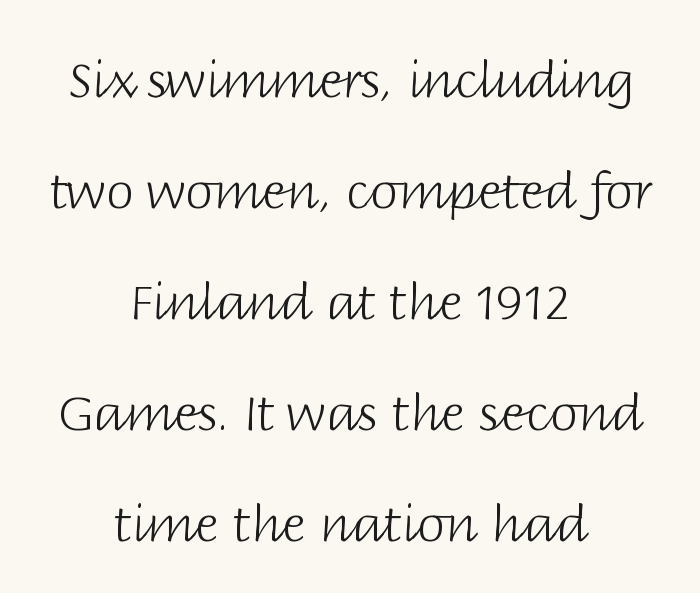
{"serif": "no", "italic": "no", "bold": "no", "weight": "light", "width": "normal", "stroke_contrast": "low", "x_height": "large", "monospaced": "no", "underline": "no", "align": "center", "line_spacing": "loose", "line_spacing_ratio": 2.22, "letter_spacing": "normal", "letter_spacing_em": 0.0, "glyph_px": 50}
